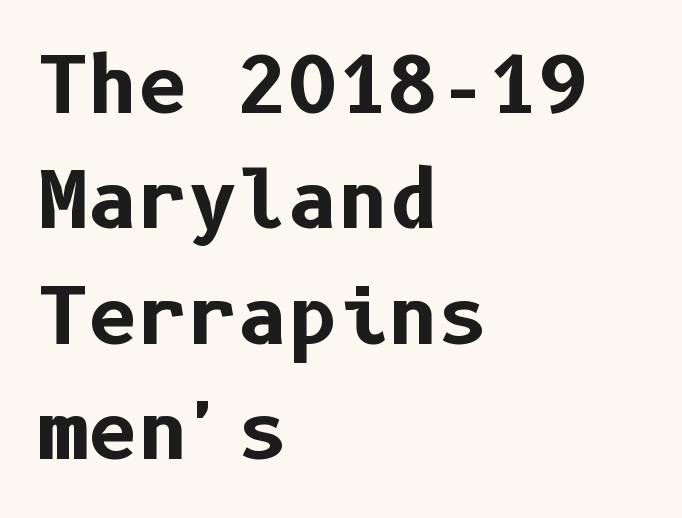
The face used here has the dense, thick strokes of a bold. A typesetter would label this face a sans. Words float on clear page, feet unadorned. Words appear dense and cohesive because spacing is normal.
